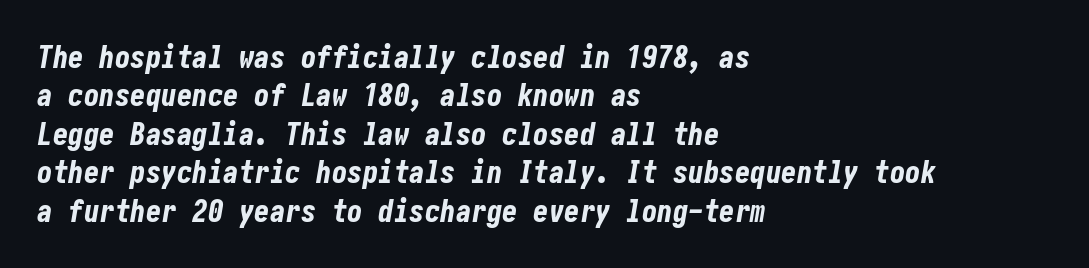
{"italic": "yes", "lean": "right", "slant_degrees": 10, "bold": "yes", "weight": "bold", "width": "condensed", "stroke_contrast": "low", "x_height": "medium", "underline": "no", "align": "left", "line_spacing_ratio": 1.24, "letter_spacing": "normal", "letter_spacing_em": 0.0, "glyph_px": 31}
